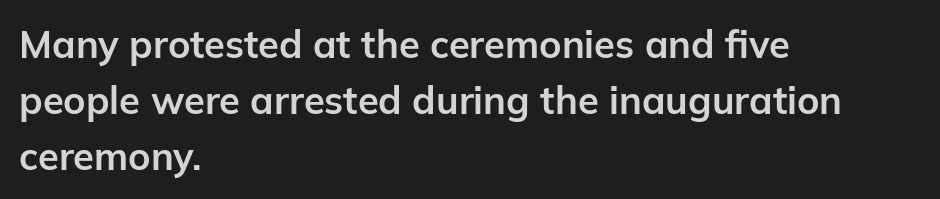
The image shows 38 px bold sans-serif type, upright; set left-aligned, normal line spacing (1.47x), normal letter spacing, not underlined; low stroke contrast and a medium x-height.
